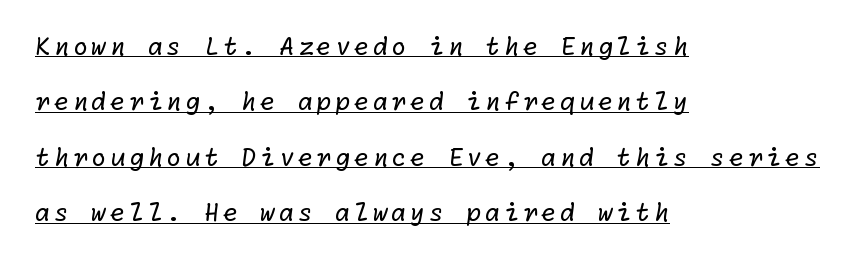
Line beginnings align vertically; line endings do not. No chunkiness to these letters — they're not bold. Reading down the column, the eye jumps a long way to each next line. The passage shown is underscored from start to finish.
